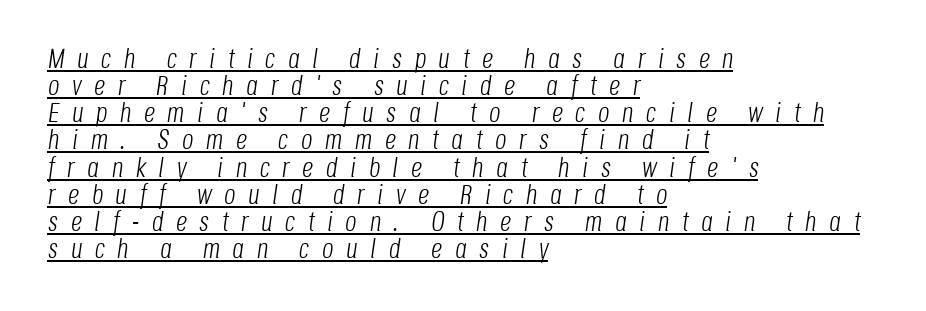
{"italic": "yes", "lean": "right", "slant_degrees": 8, "bold": "no", "weight": "light", "width": "condensed", "stroke_contrast": "low", "x_height": "large", "monospaced": "no", "underline": "yes", "align": "left", "line_spacing": "tight", "line_spacing_ratio": 0.97, "letter_spacing": "wide", "letter_spacing_em": 0.45, "glyph_px": 28}
